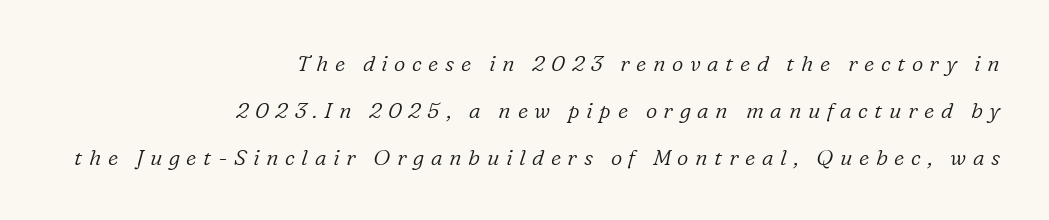
{"italic": "yes", "lean": "right", "slant_degrees": 16, "bold": "no", "underline": "no", "align": "right", "line_spacing": "loose", "line_spacing_ratio": 2.13, "letter_spacing": "wide", "letter_spacing_em": 0.3, "glyph_px": 22}
